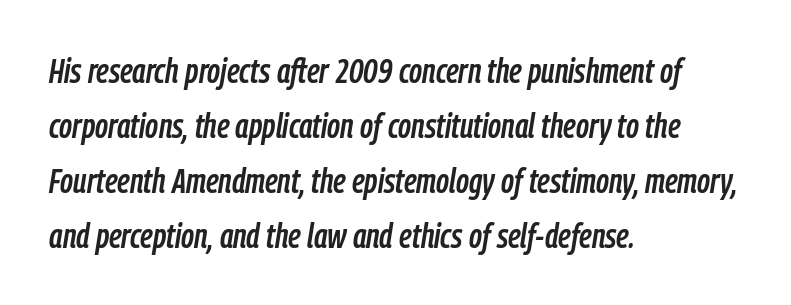
Whoever set this chose a conventional vertical rhythm. Caption: multi-line text, flush left, ragged right. Looks like regular typesetting: each glyph gets only the width it needs. Notice how the stems are inclined rather than vertical — that's the hallmark of italics. The type is set solid horizontally, with unmodified tracking.
